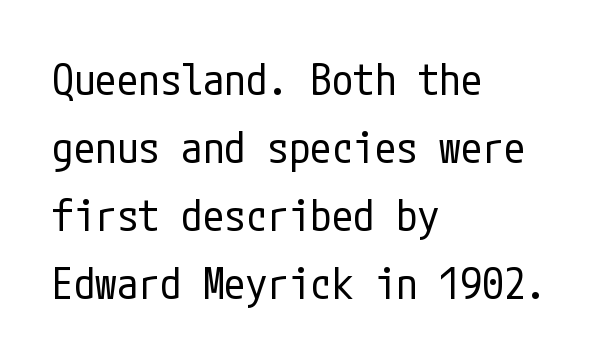
Students, observe: this is what conventionally led text looks like. Vertical strokes here are truly vertical. You can tell from the bare stems that sans-serif type was used. Type without underlining.
